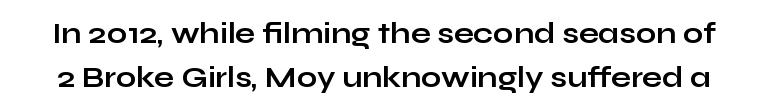
Q: Is the text bold? A: Yes.
Q: Is the text italic (slanted)? A: No, it is upright.
Q: Is the typeface a serif or a sans-serif typeface? A: Sans-serif.
Q: Is the text underlined? A: No.
Q: Is the spacing between letters normal or unusually wide? A: Normal.
Q: Is the spacing between lines tight, normal or loose? A: Normal.
Q: Width (condensed, normal, or wide)? A: Wide.
Q: Stroke contrast? A: Low.
Q: x-height? A: Medium.
Q: Monospaced? A: No.
